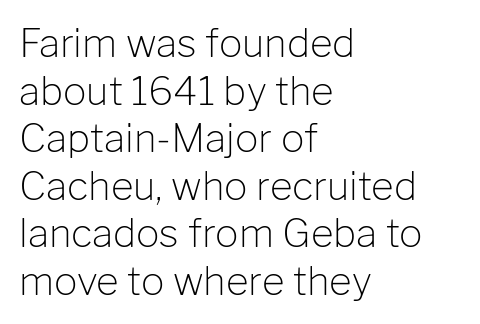
One-word summary of the alignment: left. The rendering uses natural spacing where letterforms have individual widths. Each word holds together tightly as a unit, with standard inter-letter gaps. The space directly below the letters is spotless. When letters stand straight like this, we call the style roman or upright.
